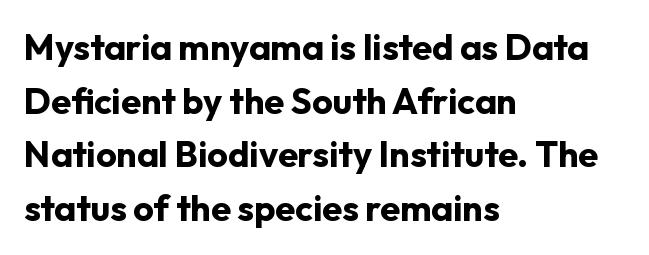
{"serif": "no", "italic": "no", "bold": "yes", "weight": "bold", "width": "normal", "stroke_contrast": "low", "x_height": "medium", "monospaced": "no", "underline": "no", "align": "left", "line_spacing": "normal", "line_spacing_ratio": 1.49, "letter_spacing": "normal", "letter_spacing_em": 0.0, "glyph_px": 36}
